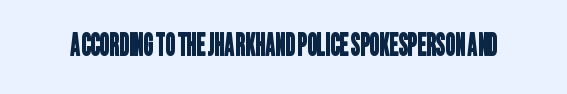
This rendering employs a face without finishing strokes, i.e., a sans-serif. The rendering uses natural spacing where letterforms have individual widths. Letter spacing: default. The gap between lines stays unmarked.
